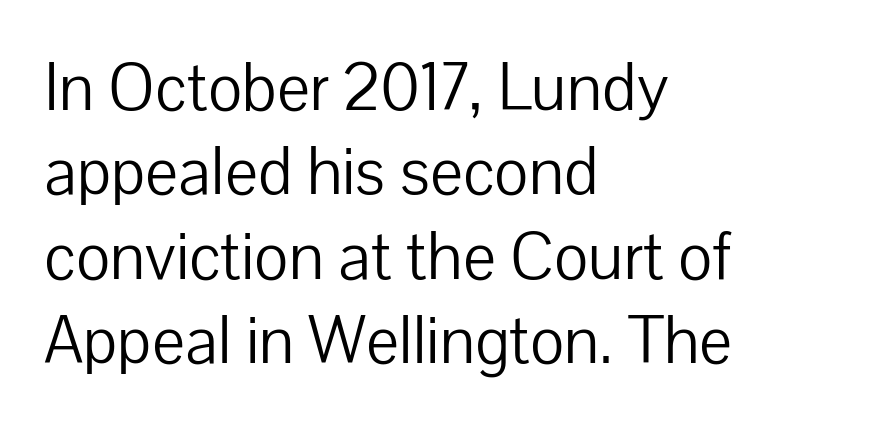
{"serif": "no", "italic": "no", "bold": "no", "weight": "light", "width": "normal", "stroke_contrast": "low", "x_height": "medium", "monospaced": "no", "underline": "no", "align": "left", "line_spacing": "normal", "line_spacing_ratio": 1.28, "letter_spacing": "normal", "letter_spacing_em": 0.0, "glyph_px": 66}
